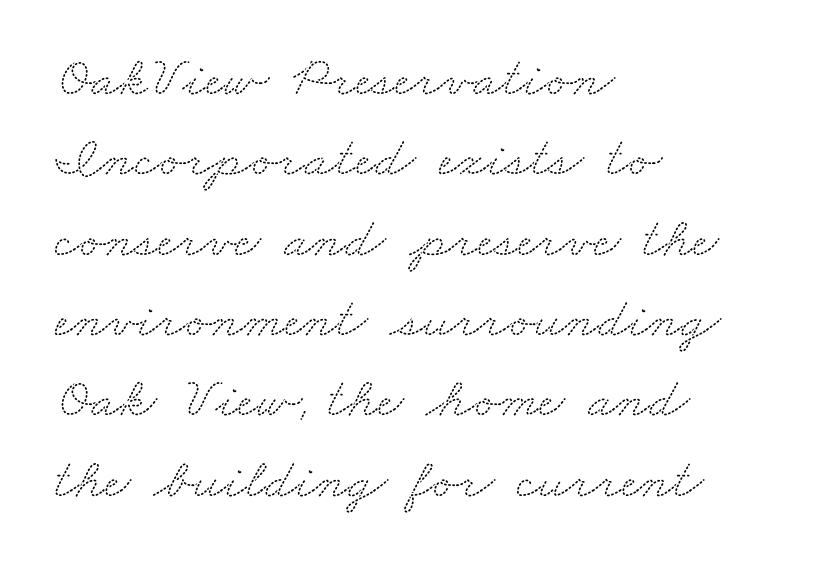
{"serif": "yes", "width": "wide", "stroke_contrast": "medium", "x_height": "small", "monospaced": "no", "underline": "no", "align": "left", "line_spacing": "normal", "line_spacing_ratio": 1.41, "letter_spacing": "normal", "letter_spacing_em": 0.0, "glyph_px": 57}
